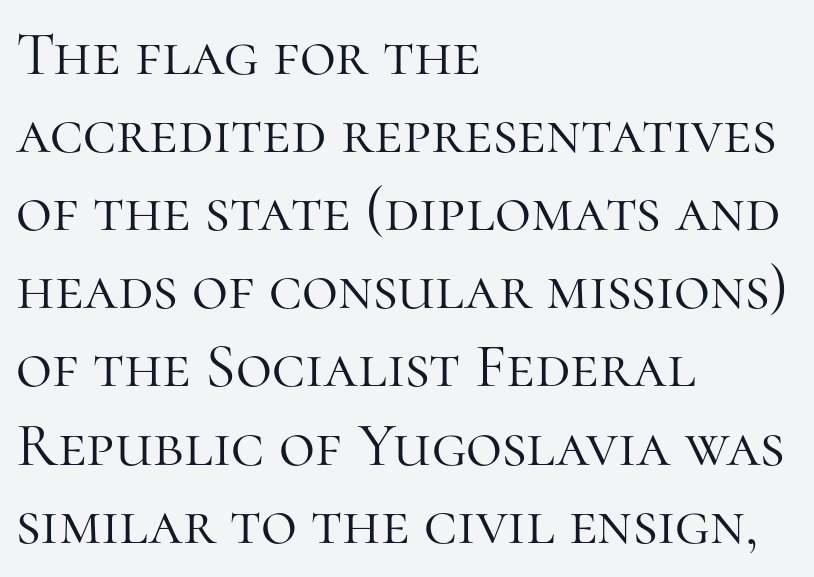
Descender tails drop into unmarked territory. Short note: letters normally spaced. This sample has the flowing, uneven cadence of proportional lettering. Unlike italic type, these characters show no tilt at all. These lines are set flush left with a ragged right edge. The characters are drawn with everyday or finer stroke widths.
